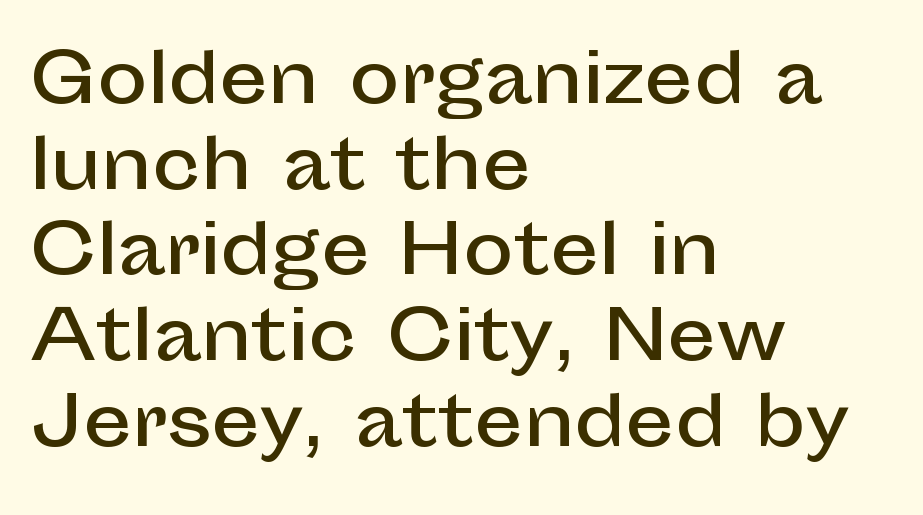
In terms of leading, this rendering sits right in the middle. This is the regular roman posture of the typeface. Look at the tracking — it's just the regular setting, nothing added. Rule under the text: the space is simply empty. Casual observation: everything's shoved over to the left.
